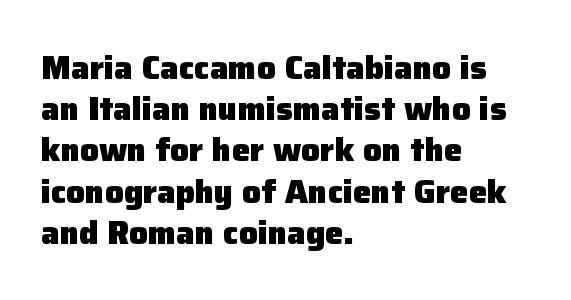
Is this a fixed-width face? No — the glyphs have proportional, varying widths. Stroke terminals: plain, sans-serif. The block of text has a typical density, with ordinary space between rows. Each line starts at the same left margin while the right side varies.
